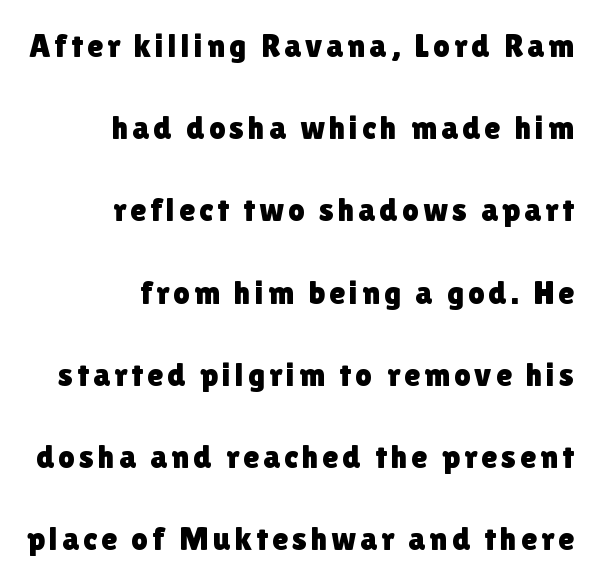
Q: Is the text italic (slanted)? A: No, it is upright.
Q: Is the typeface a serif or a sans-serif typeface? A: Sans-serif.
Q: Is the text underlined? A: No.
Q: How is the paragraph aligned? A: Right-aligned.
Q: Is the spacing between lines tight, normal or loose? A: Loose.
Q: Width (condensed, normal, or wide)? A: Normal.
Q: x-height? A: Medium.
Q: Monospaced? A: No.
